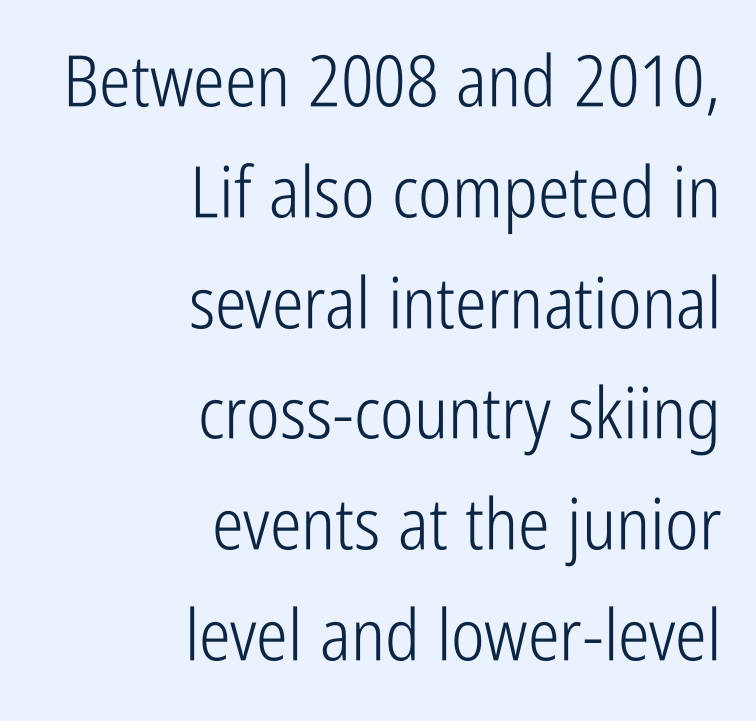
Q: Is the text bold? A: No.
Q: Is the text italic (slanted)? A: No, it is upright.
Q: Is the typeface a serif or a sans-serif typeface? A: Sans-serif.
Q: Is the text underlined? A: No.
Q: How is the paragraph aligned? A: Right-aligned.
Q: Is the spacing between letters normal or unusually wide? A: Normal.
Q: Is the spacing between lines tight, normal or loose? A: Normal.
Q: Width (condensed, normal, or wide)? A: Condensed.
Q: Stroke contrast? A: Low.
Q: x-height? A: Medium.
Q: Monospaced? A: No.
